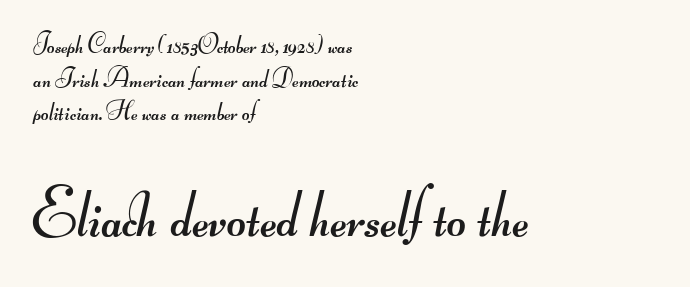
{"serif": "no", "bold": "no", "weight": "regular", "width": "wide", "stroke_contrast": "medium", "monospaced": "no", "underline": "no", "align": "left", "line_spacing": "normal", "line_spacing_ratio": 1.29, "letter_spacing": "normal", "letter_spacing_em": 0.0, "larger_block": "second", "size_ratio": 2.54, "glyph_px": 66}
